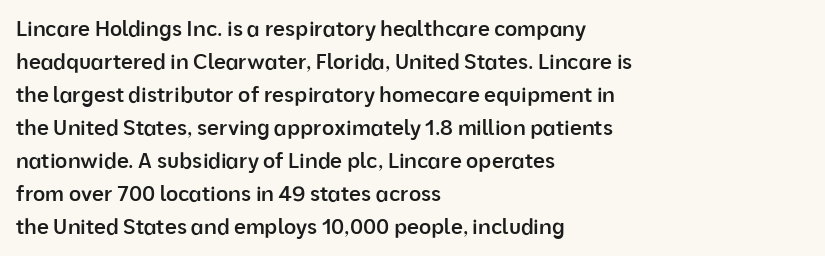
You could call the tracking neutral — neither tight nor loose. Which margin do the lines hug? The left one — the right edge is uneven. Regarding leading, the lines here are spaced in the standard way. Does the weight exceed regular? Yes, but only to semibold. The glyphs are unaccompanied by any horizontal stroke below them.
